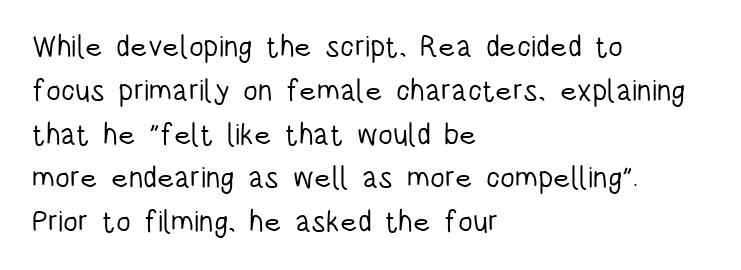
Q: Is the text bold? A: No.
Q: Is the text italic (slanted)? A: No, it is upright.
Q: Is the typeface a serif or a sans-serif typeface? A: Sans-serif.
Q: Is the text underlined? A: No.
Q: How is the paragraph aligned? A: Left-aligned.
Q: Is the spacing between letters normal or unusually wide? A: Normal.
Q: Is the spacing between lines tight, normal or loose? A: Normal.
Q: Width (condensed, normal, or wide)? A: Condensed.
Q: Stroke contrast? A: Low.
Q: x-height? A: Large.
Q: Monospaced? A: No.
